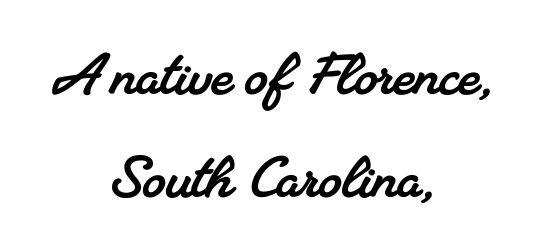
The face used here is seriffed, in the tradition of book romans. The paragraph has two soft edges and a firm central axis. In terms of leading, this rendering sits right in the middle. Unmarked baselines from the first word to the last. The passage shown has conventional tracking throughout. The letters advance in unequal steps, a hallmark of proportional type.
